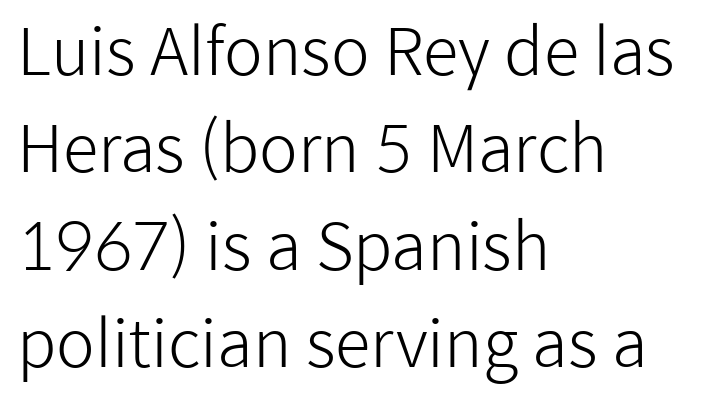
{"serif": "no", "italic": "no", "bold": "no", "weight": "light", "width": "normal", "stroke_contrast": "low", "x_height": "medium", "monospaced": "no", "underline": "no", "align": "left", "line_spacing": "normal", "line_spacing_ratio": 1.5, "letter_spacing": "normal", "letter_spacing_em": 0.0, "glyph_px": 65}
